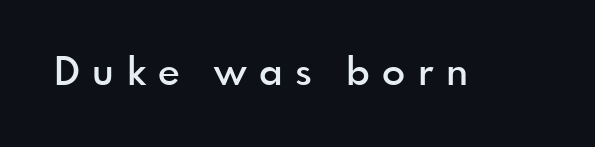
The image shows 38 px semibold sans-serif type, upright; set unusually wide letter spacing (+0.33 em), not underlined; a small x-height.
